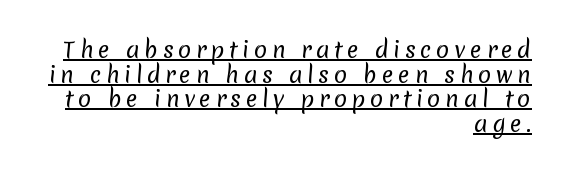
The image shows 22 px text type; set right-aligned, tight line spacing (1.12x), unusually wide letter spacing (+0.2 em), underlined.
